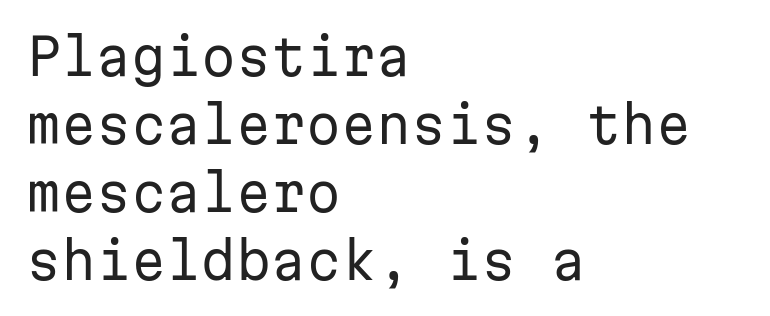
Do the characters align in a grid? Yes, the font is monospaced. The line texture is even and compact thanks to regular tracking. Italic? Not at all — the glyphs are vertical. The font is comparable to plain body text, perhaps lighter. Every row of glyphs begins at an identical x-position on the left. Only glyphs here, with clear space below each row.
